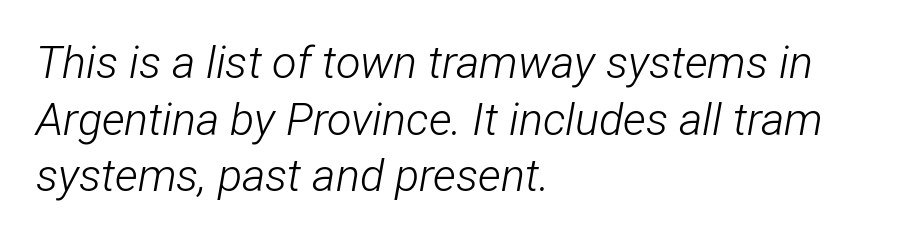
Letter spacing: default. Tall strokes in this sample are angled rather than plumb. Regarding leading, the lines here are spaced in the standard way. Every row of glyphs begins at an identical x-position on the left. Honestly, there is no underline to notice here at all.
